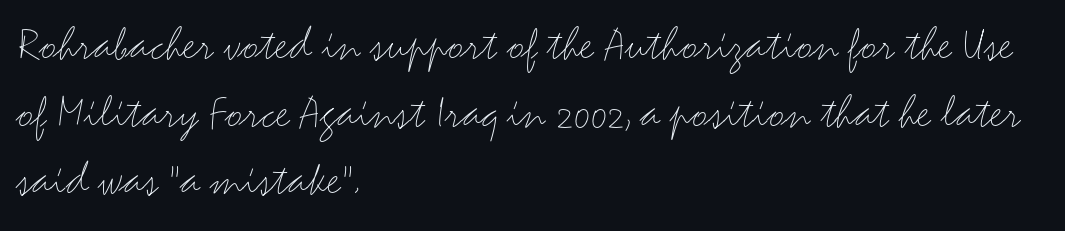
The image shows 49 px light, wide sans-serif type; set left-aligned, normal line spacing (1.38x), normal letter spacing, not underlined; medium stroke contrast and a small x-height.
